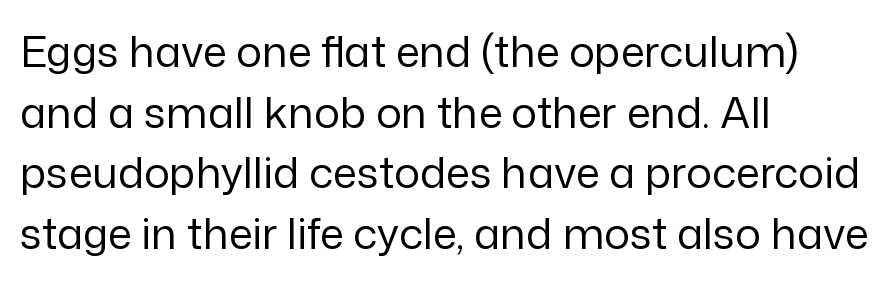
The image shows 43 px regular-weight sans-serif type, upright; set left-aligned, normal line spacing (1.41x), normal letter spacing, not underlined; low stroke contrast and a medium x-height.
